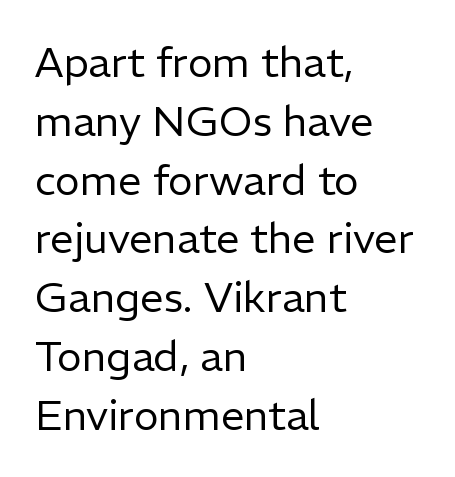
The image shows 42 px regular-weight sans-serif type, upright; set left-aligned, normal line spacing (1.4x), normal letter spacing, not underlined; low stroke contrast and a medium x-height.
